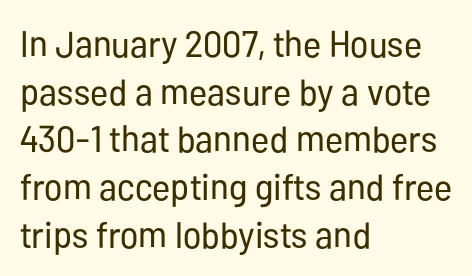
The image shows 37 px regular-weight, condensed sans-serif type, upright; set left-aligned, normal line spacing (1.29x), normal letter spacing, not underlined; low stroke contrast and a medium x-height.
